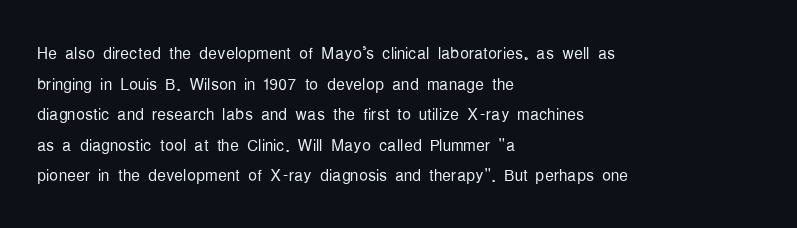
Q: Is the text bold? A: No.
Q: Is the text italic (slanted)? A: No, it is upright.
Q: Is the text underlined? A: No.
Q: How is the paragraph aligned? A: Left-aligned.
Q: Is the spacing between letters normal or unusually wide? A: Normal.
Q: Is the spacing between lines tight, normal or loose? A: Normal.
